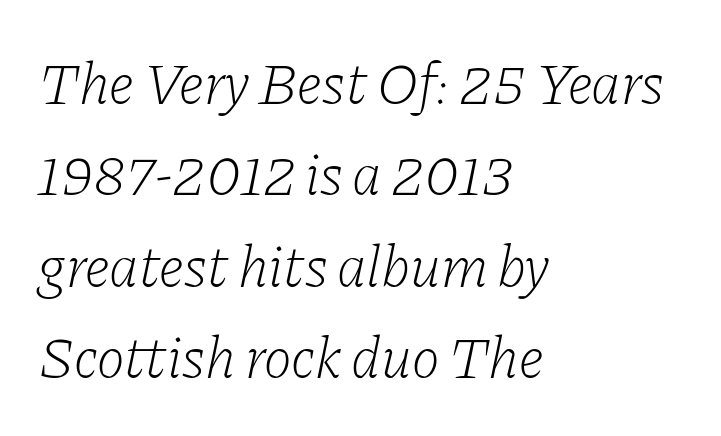
{"serif": "yes", "italic": "yes", "lean": "right", "slant_degrees": 11, "bold": "no", "weight": "light", "width": "normal", "stroke_contrast": "low", "x_height": "medium", "monospaced": "no", "underline": "no", "align": "left", "line_spacing": "normal", "line_spacing_ratio": 1.55, "letter_spacing": "normal", "letter_spacing_em": 0.0, "glyph_px": 59}
